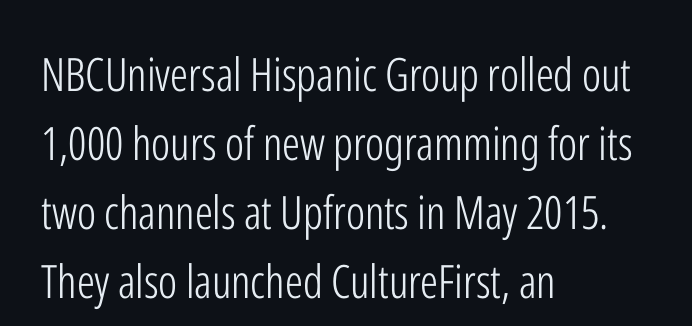
Q: Is the text bold? A: No.
Q: Is the text italic (slanted)? A: No, it is upright.
Q: Is the typeface a serif or a sans-serif typeface? A: Sans-serif.
Q: Is the text underlined? A: No.
Q: How is the paragraph aligned? A: Left-aligned.
Q: Is the spacing between letters normal or unusually wide? A: Normal.
Q: Is the spacing between lines tight, normal or loose? A: Normal.
Q: Width (condensed, normal, or wide)? A: Condensed.
Q: Stroke contrast? A: Low.
Q: x-height? A: Medium.
Q: Monospaced? A: No.
